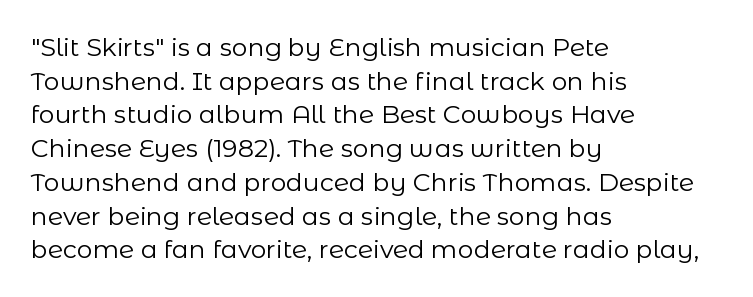
The image shows 25 px text type, upright; set left-aligned, normal line spacing (1.35x), normal letter spacing, not underlined.
